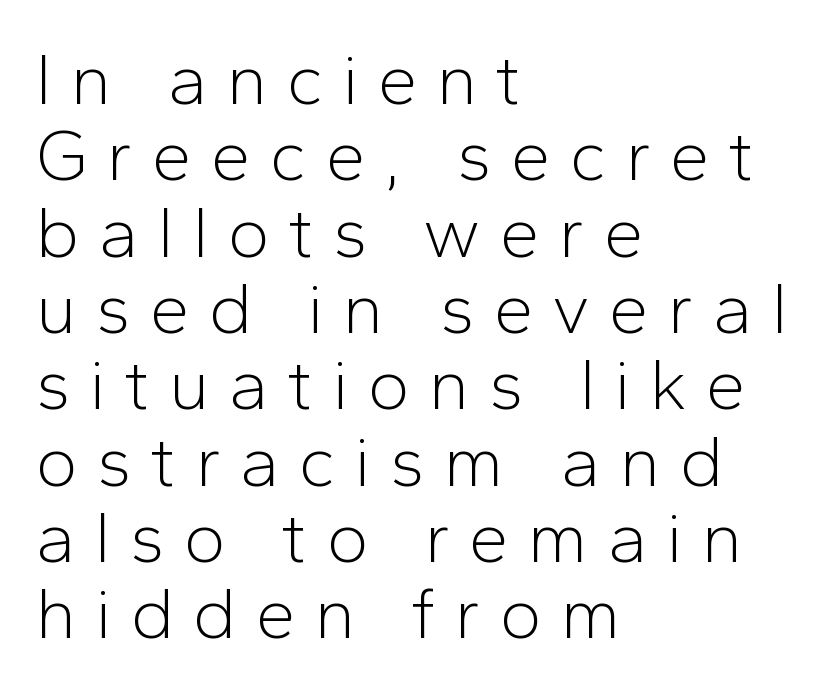
{"serif": "no", "italic": "no", "bold": "no", "weight": "light", "width": "normal", "stroke_contrast": "low", "x_height": "medium", "monospaced": "no", "underline": "no", "align": "left", "line_spacing": "tight", "line_spacing_ratio": 1.06, "letter_spacing": "wide", "letter_spacing_em": 0.26, "glyph_px": 72}
